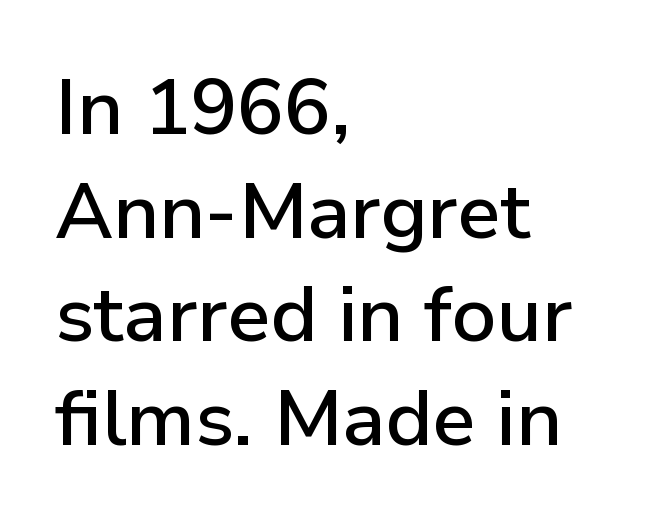
Q: Is the text italic (slanted)? A: No, it is upright.
Q: Is the typeface a serif or a sans-serif typeface? A: Sans-serif.
Q: Is the text underlined? A: No.
Q: How is the paragraph aligned? A: Left-aligned.
Q: Is the spacing between letters normal or unusually wide? A: Normal.
Q: Is the spacing between lines tight, normal or loose? A: Normal.
Q: Width (condensed, normal, or wide)? A: Normal.
Q: Stroke contrast? A: Low.
Q: x-height? A: Medium.
Q: Monospaced? A: No.
